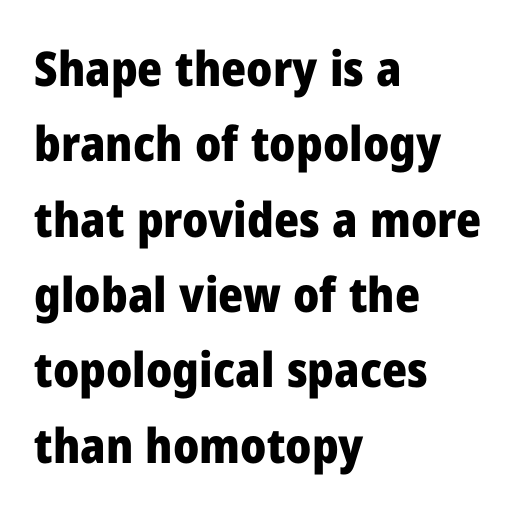
{"serif": "no", "italic": "no", "bold": "yes", "weight": "heavy", "width": "normal", "stroke_contrast": "low", "x_height": "medium", "monospaced": "no", "underline": "no", "align": "left", "line_spacing": "normal", "line_spacing_ratio": 1.57, "letter_spacing": "normal", "letter_spacing_em": 0.0, "glyph_px": 48}
